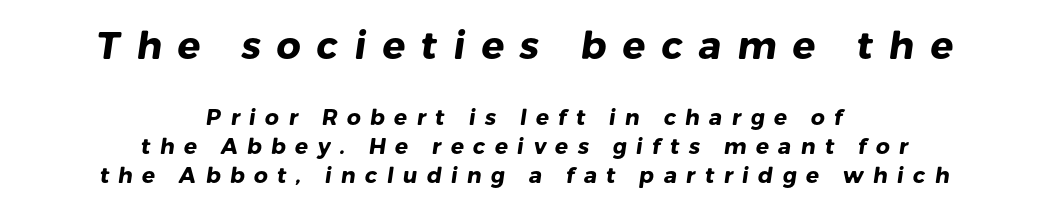
The image shows 38 px heavy sans-serif type; set centered, normal line spacing (1.32x), unusually wide letter spacing (+0.42 em), not underlined; the first (top) block is 1.73x larger; low stroke contrast and a medium x-height.
